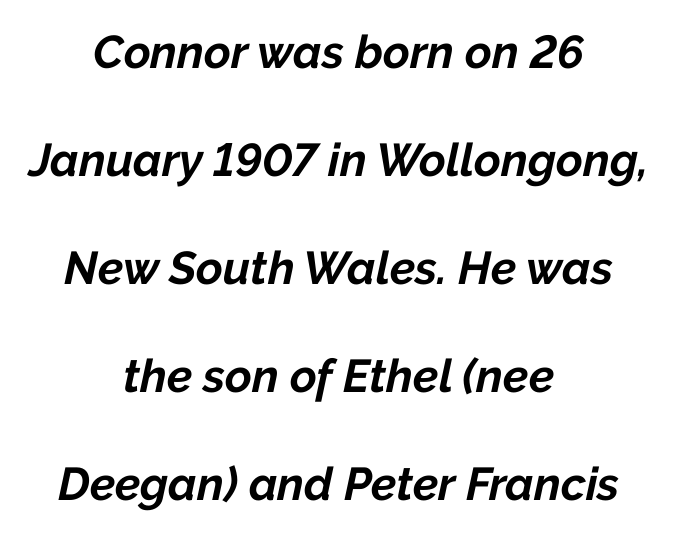
{"italic": "yes", "lean": "right", "slant_degrees": 12, "bold": "yes", "weight": "bold", "width": "normal", "stroke_contrast": "low", "x_height": "medium", "monospaced": "no", "underline": "no", "align": "center", "line_spacing": "loose", "line_spacing_ratio": 2.35, "letter_spacing": "normal", "letter_spacing_em": 0.0, "glyph_px": 46}
